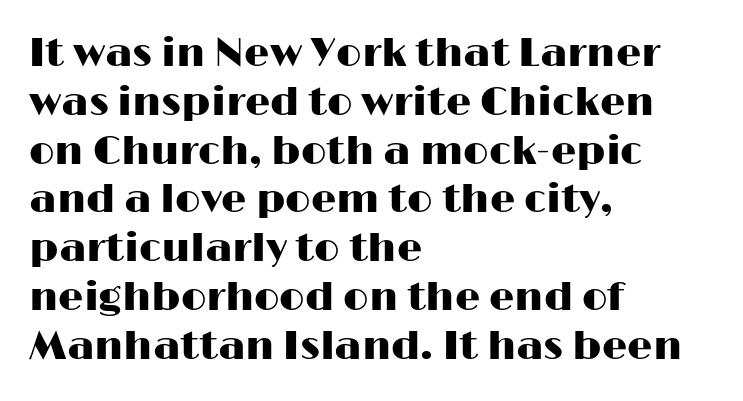
Q: Is the text italic (slanted)? A: No, it is upright.
Q: Is the typeface a serif or a sans-serif typeface? A: Sans-serif.
Q: Is the text underlined? A: No.
Q: How is the paragraph aligned? A: Left-aligned.
Q: Is the spacing between letters normal or unusually wide? A: Normal.
Q: Width (condensed, normal, or wide)? A: Wide.
Q: Stroke contrast? A: High.
Q: x-height? A: Medium.
Q: Monospaced? A: No.
